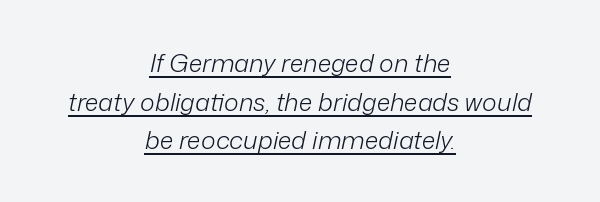
The image shows 25 px text type, italic (leaning right); set centered, normal line spacing (1.55x), normal letter spacing, underlined.
